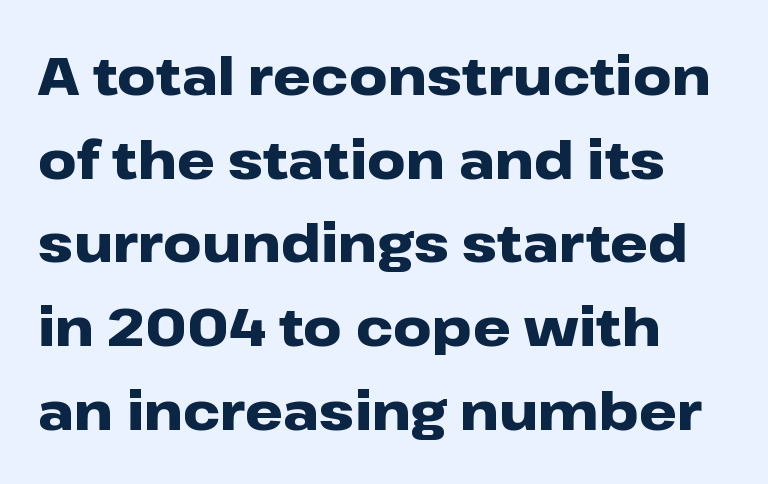
{"serif": "no", "italic": "no", "bold": "yes", "weight": "heavy", "width": "wide", "stroke_contrast": "low", "x_height": "medium", "monospaced": "no", "underline": "no", "line_spacing": "normal", "line_spacing_ratio": 1.58, "letter_spacing": "normal", "letter_spacing_em": 0.0, "glyph_px": 53}
